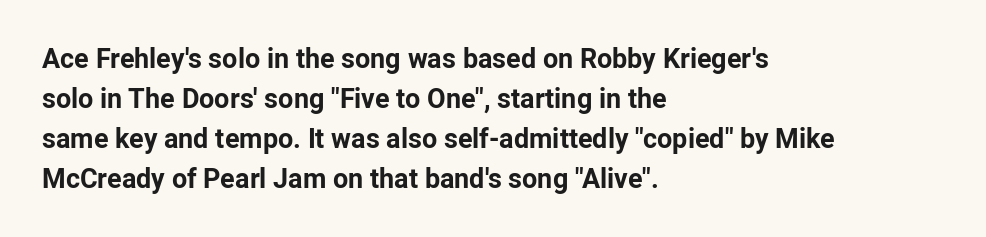
The image shows 27 px bold type, upright; set left-aligned, normal line spacing (1.48x), normal letter spacing, not underlined.
